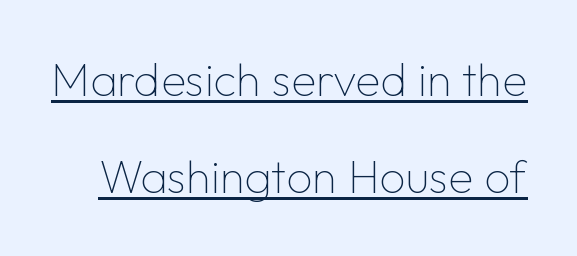
Is this a sans? Yes — the strokes have no serifs. The letters look calm and open, with moderate or lighter stems. Do the characters align in a grid? No, the font is proportional. A great deal of white space separates one row of letters from the next.
